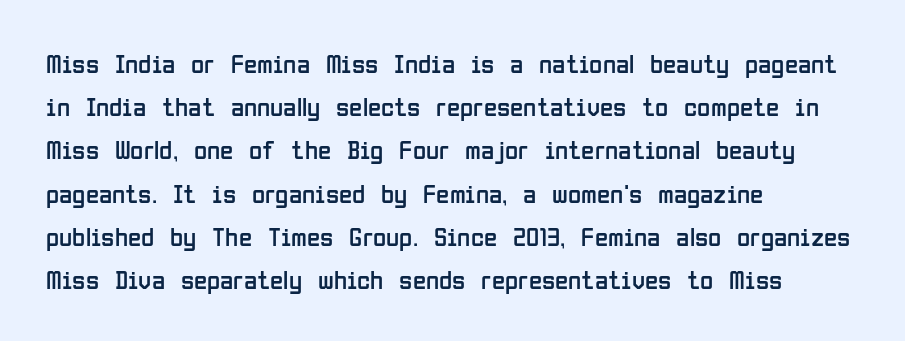
Q: Is the text bold? A: No.
Q: Is the text italic (slanted)? A: No, it is upright.
Q: Is the text underlined? A: No.
Q: How is the paragraph aligned? A: Left-aligned.
Q: Is the spacing between letters normal or unusually wide? A: Normal.
Q: Is the spacing between lines tight, normal or loose? A: Normal.
